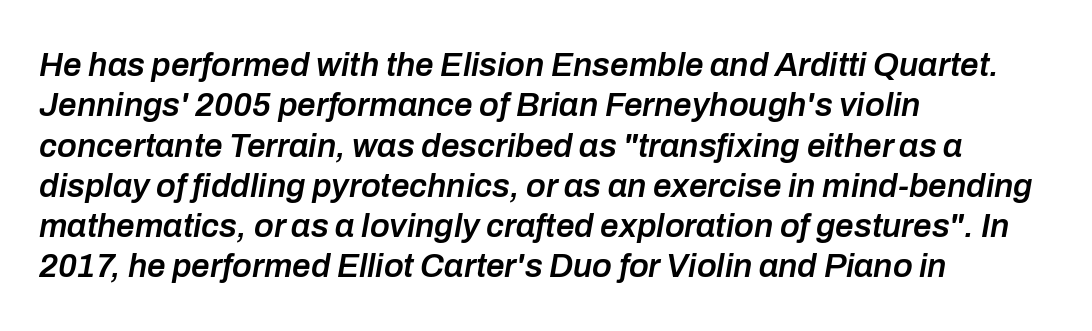
{"italic": "yes", "lean": "right", "slant_degrees": 10, "bold": "semi", "weight": "semibold", "width": "normal", "stroke_contrast": "low", "x_height": "medium", "monospaced": "no", "underline": "no", "align": "left", "line_spacing_ratio": 1.22, "letter_spacing": "normal", "letter_spacing_em": 0.0, "glyph_px": 33}
